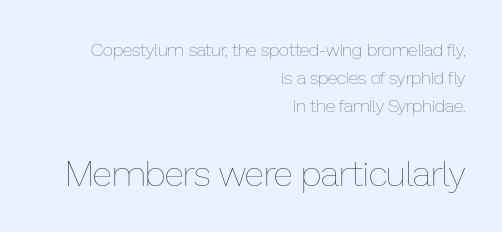
The image shows 36 px thin type, upright; set right-aligned, normal line spacing (1.55x), normal letter spacing, not underlined; the second (bottom) block is 2.0x larger; low stroke contrast and a medium x-height.
